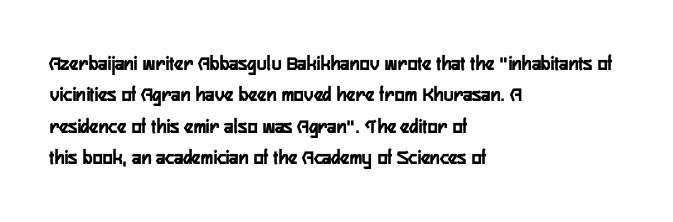
The image shows 21 px text type, upright; set left-aligned, normal line spacing (1.5x), normal letter spacing, not underlined.
